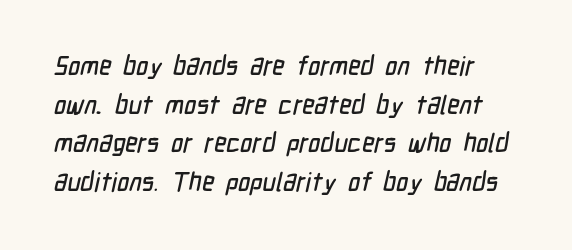
The image shows 26 px text type; set normal line spacing (1.49x), normal letter spacing, not underlined.
